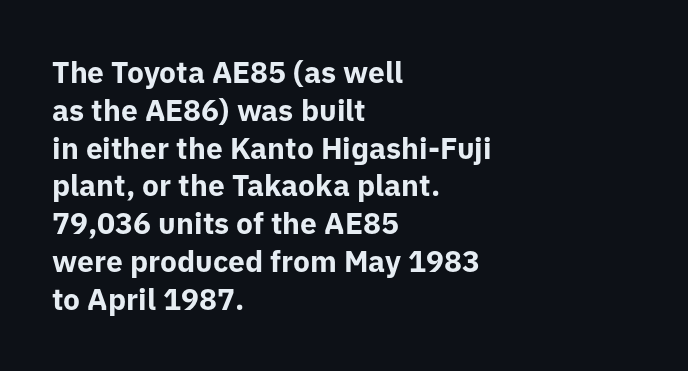
{"serif": "no", "italic": "no", "bold": "yes", "weight": "bold", "width": "normal", "stroke_contrast": "low", "x_height": "medium", "monospaced": "no", "underline": "no", "align": "left", "line_spacing": "normal", "line_spacing_ratio": 1.26, "letter_spacing": "normal", "letter_spacing_em": 0.0, "glyph_px": 30}
